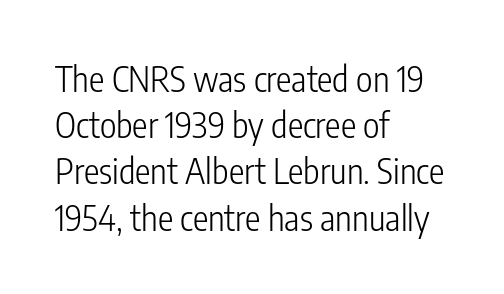
Q: Is the text bold? A: No.
Q: Is the text italic (slanted)? A: No, it is upright.
Q: Is the typeface a serif or a sans-serif typeface? A: Sans-serif.
Q: Is the text underlined? A: No.
Q: How is the paragraph aligned? A: Left-aligned.
Q: Is the spacing between letters normal or unusually wide? A: Normal.
Q: Is the spacing between lines tight, normal or loose? A: Normal.
Q: Width (condensed, normal, or wide)? A: Condensed.
Q: Stroke contrast? A: Low.
Q: x-height? A: Medium.
Q: Monospaced? A: No.
